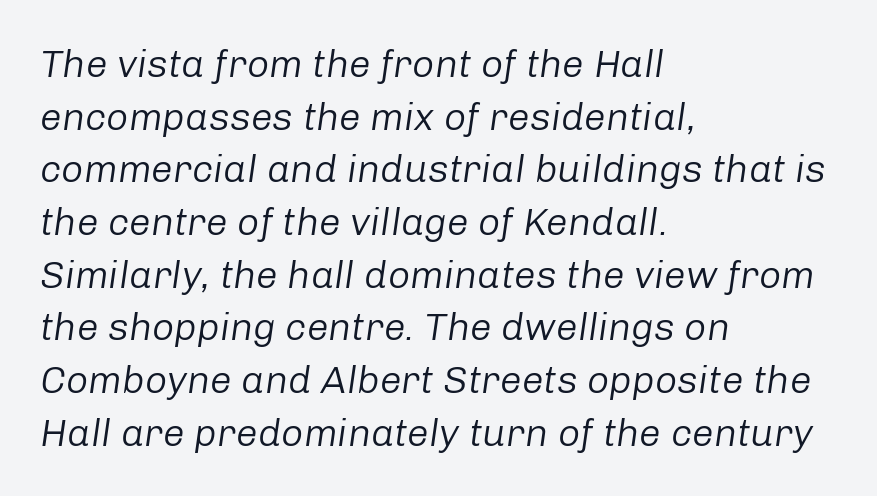
The image shows 39 px regular-weight type, italic (leaning right); set left-aligned, normal line spacing (1.35x), normal letter spacing, not underlined; low stroke contrast and a medium x-height.
